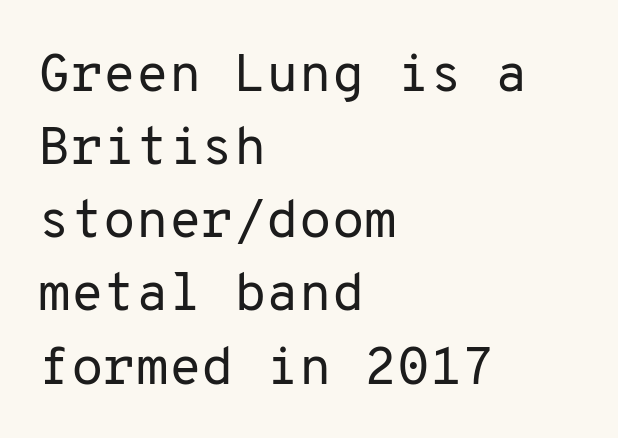
The image shows 53 px regular-weight sans-serif type, upright, monospaced; set left-aligned, normal line spacing (1.38x), normal letter spacing, not underlined; low stroke contrast and a medium x-height.
